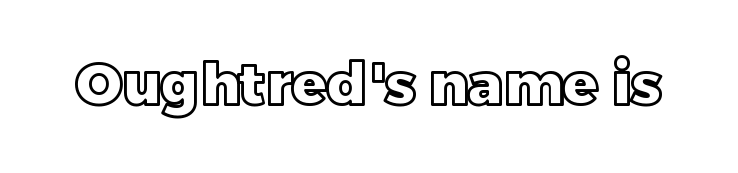
This rendering features lettering with no underline. Character widths vary here, with narrow letters taking less room than wide ones. In terms of posture, this sample is upright. The letterforms sit shoulder to shoulder at normal distance.
